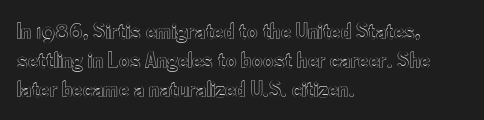
Posture: straight, roman, zero tilt. The passage shown is not underscored anywhere. The rendering anchors every line to the left-hand side. The gaps between neighbouring characters are ordinary and unremarkable.
